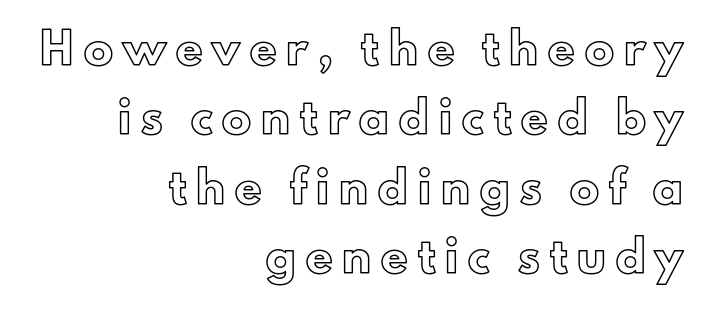
Letter spacing: wide. If you measured baseline to baseline, you'd find a long distance. The face used here is proportionally spaced, like ordinary book or web type. Glance below the letters and you will spot only blank space.
